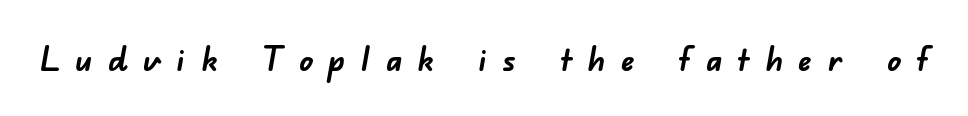
Q: Is the text bold? A: Yes.
Q: Is the typeface a serif or a sans-serif typeface? A: Sans-serif.
Q: Is the text underlined? A: No.
Q: Is the spacing between letters normal or unusually wide? A: Unusually wide.
Q: Width (condensed, normal, or wide)? A: Normal.
Q: Stroke contrast? A: Low.
Q: x-height? A: Small.
Q: Monospaced? A: No.
